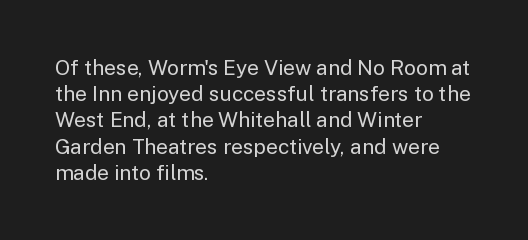
The image shows 21 px text type, upright; set left-aligned, normal line spacing (1.25x), normal letter spacing, not underlined.
